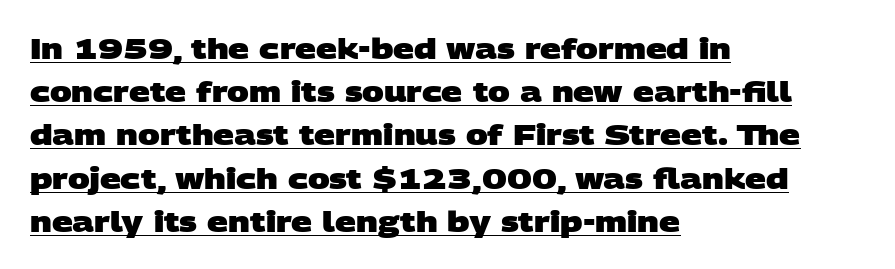
The image shows 29 px heavy, wide sans-serif type; set left-aligned, normal line spacing (1.49x), normal letter spacing, underlined; low stroke contrast and a large x-height.
